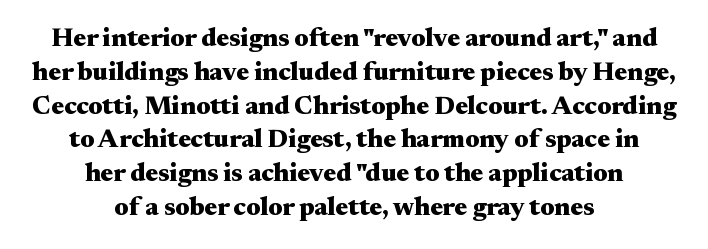
The image shows 26 px bold type, upright; set centered, normal line spacing (1.3x), normal letter spacing, not underlined.
